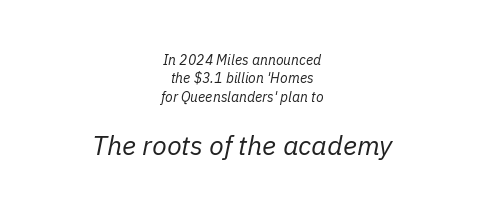
Q: Is the text bold? A: No.
Q: Is the text italic (slanted)? A: Yes, it leans right by about 11 degrees.
Q: Is the text underlined? A: No.
Q: How is the paragraph aligned? A: Centered.
Q: Is the spacing between letters normal or unusually wide? A: Normal.
Q: Is the spacing between lines tight, normal or loose? A: Normal.
Q: Which block of text is set in a larger size, the first (top) or the second (bottom)? A: The second (bottom) one.
